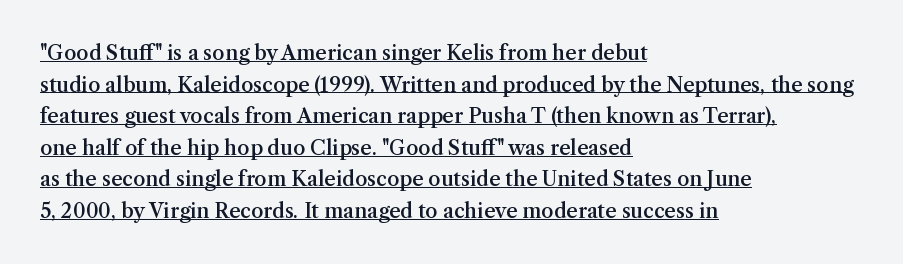
Q: Is the text bold? A: Semi-bold.
Q: Is the text italic (slanted)? A: No, it is upright.
Q: Is the text underlined? A: Yes.
Q: How is the paragraph aligned? A: Left-aligned.
Q: Is the spacing between letters normal or unusually wide? A: Normal.
Q: Is the spacing between lines tight, normal or loose? A: Normal.
